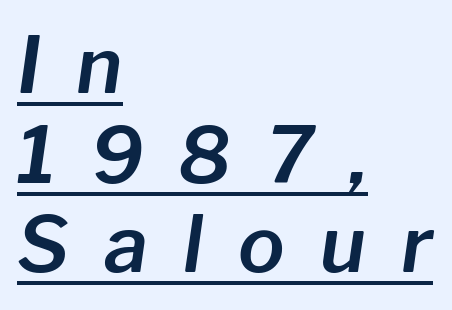
{"italic": "yes", "lean": "right", "slant_degrees": 8, "width": "normal", "stroke_contrast": "low", "x_height": "medium", "monospaced": "no", "underline": "yes", "align": "left", "line_spacing": "tight", "line_spacing_ratio": 1.15, "letter_spacing": "wide", "letter_spacing_em": 0.45, "glyph_px": 78}
